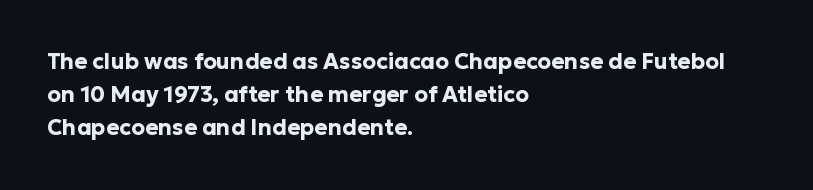
The image shows 22 px bold type, upright; set left-aligned, normal line spacing (1.51x), normal letter spacing, not underlined.
